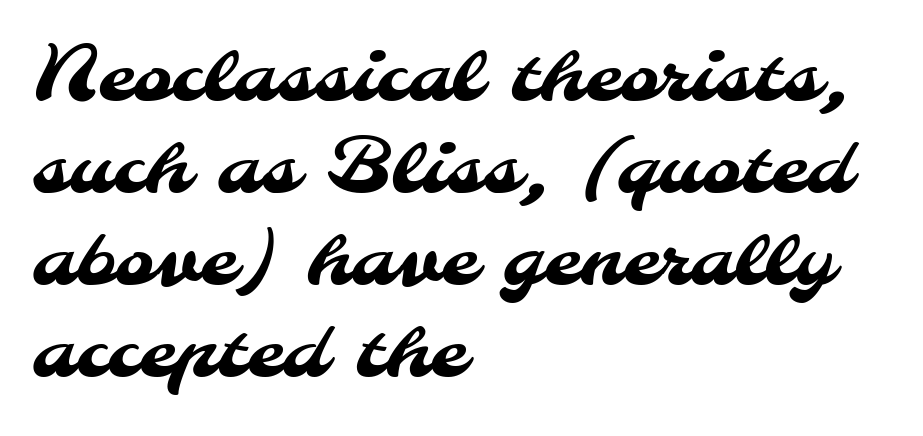
Q: Is the typeface a serif or a sans-serif typeface? A: Sans-serif.
Q: Is the text underlined? A: No.
Q: How is the paragraph aligned? A: Left-aligned.
Q: Is the spacing between letters normal or unusually wide? A: Normal.
Q: Width (condensed, normal, or wide)? A: Normal.
Q: Stroke contrast? A: Medium.
Q: x-height? A: Small.
Q: Monospaced? A: No.
